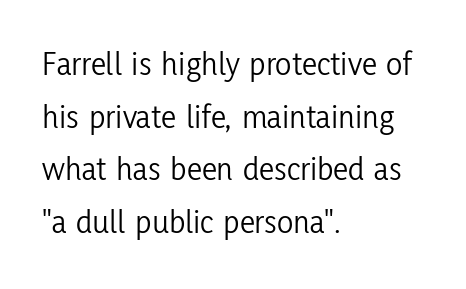
Q: Is the text bold? A: No.
Q: Is the text italic (slanted)? A: No, it is upright.
Q: Is the typeface a serif or a sans-serif typeface? A: Sans-serif.
Q: Is the text underlined? A: No.
Q: How is the paragraph aligned? A: Left-aligned.
Q: Is the spacing between letters normal or unusually wide? A: Normal.
Q: Is the spacing between lines tight, normal or loose? A: Normal.
Q: Width (condensed, normal, or wide)? A: Condensed.
Q: Stroke contrast? A: Low.
Q: x-height? A: Medium.
Q: Monospaced? A: No.
